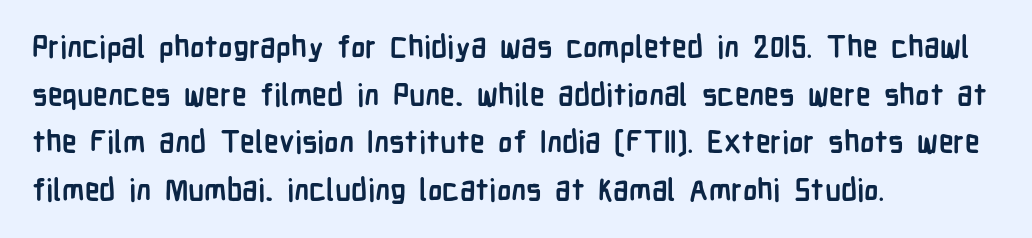
{"serif": "no", "italic": "no", "bold": "yes", "weight": "semibold", "width": "condensed", "stroke_contrast": "low", "x_height": "medium", "monospaced": "no", "underline": "no", "align": "left", "line_spacing": "normal", "line_spacing_ratio": 1.59, "letter_spacing": "normal", "letter_spacing_em": 0.0, "glyph_px": 30}
